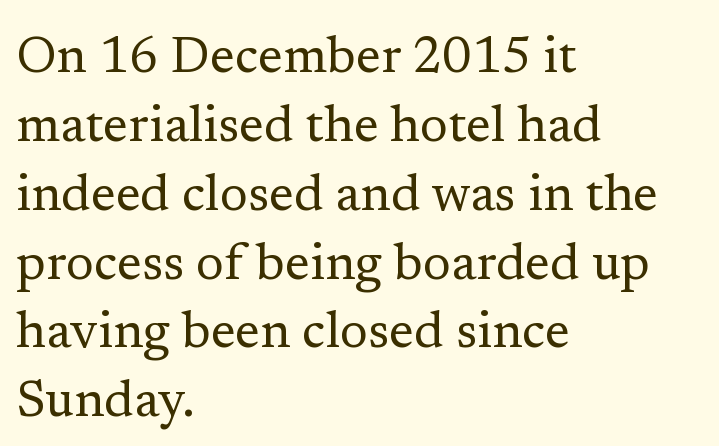
Q: Is the text bold? A: No.
Q: Is the text italic (slanted)? A: No, it is upright.
Q: Is the typeface a serif or a sans-serif typeface? A: Serif.
Q: Is the text underlined? A: No.
Q: How is the paragraph aligned? A: Left-aligned.
Q: Is the spacing between letters normal or unusually wide? A: Normal.
Q: Is the spacing between lines tight, normal or loose? A: Normal.
Q: Width (condensed, normal, or wide)? A: Normal.
Q: Stroke contrast? A: Low.
Q: x-height? A: Medium.
Q: Monospaced? A: No.
